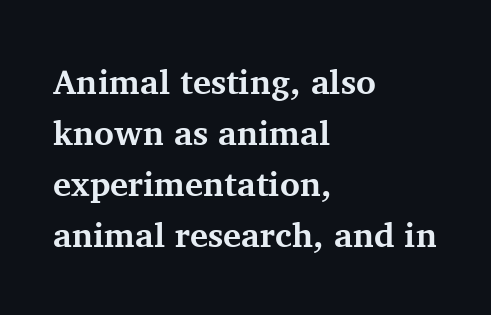
Q: Is the text bold? A: Yes.
Q: Is the text italic (slanted)? A: No, it is upright.
Q: Is the typeface a serif or a sans-serif typeface? A: Serif.
Q: Is the text underlined? A: No.
Q: How is the paragraph aligned? A: Left-aligned.
Q: Is the spacing between letters normal or unusually wide? A: Normal.
Q: Is the spacing between lines tight, normal or loose? A: Normal.
Q: Width (condensed, normal, or wide)? A: Normal.
Q: Stroke contrast? A: Medium.
Q: x-height? A: Medium.
Q: Monospaced? A: No.
